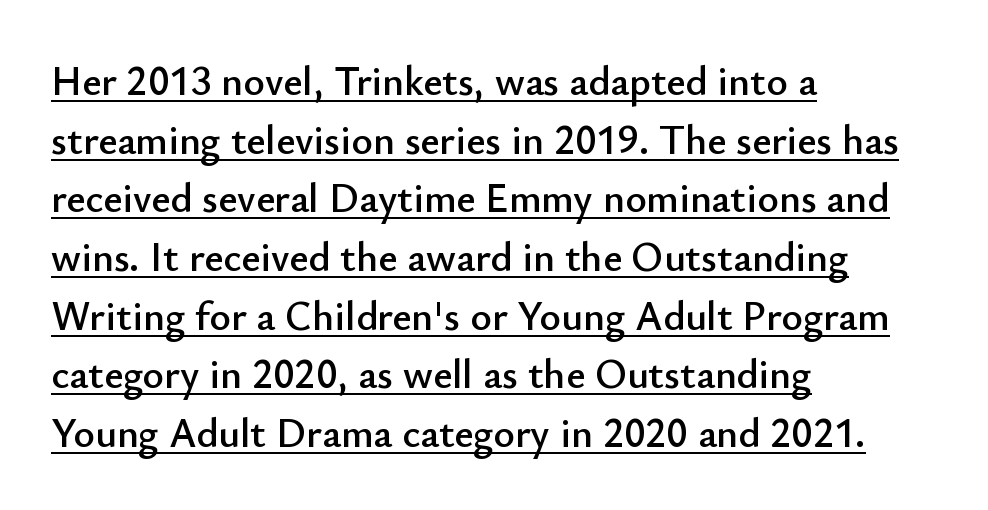
The image shows 41 px sans-serif type, upright; set left-aligned, normal line spacing (1.43x), normal letter spacing, underlined; low stroke contrast and a small x-height.
